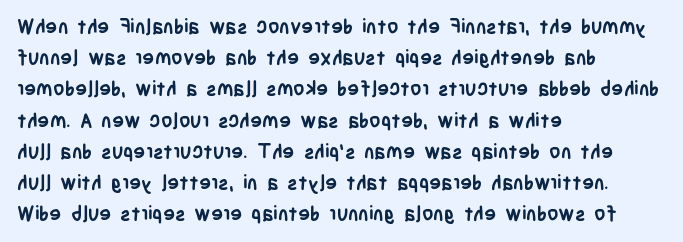
The image shows 20 px bold type, upright; set left-aligned, normal line spacing (1.56x), normal letter spacing, not underlined.
